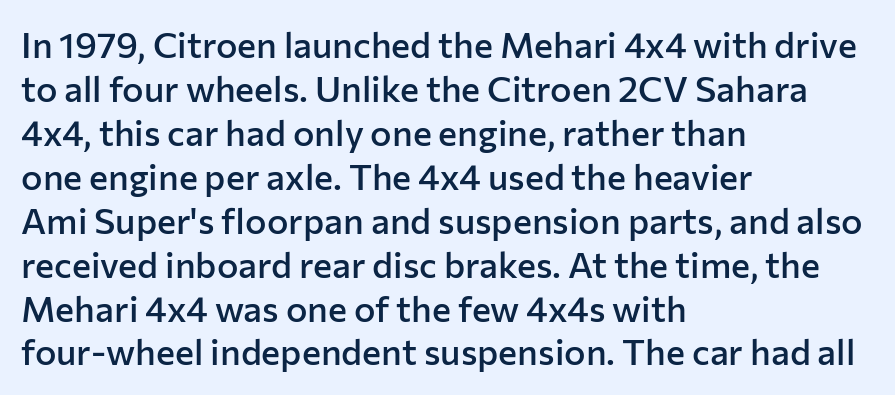
Q: Is the text bold? A: Semi-bold.
Q: Is the text italic (slanted)? A: No, it is upright.
Q: Is the typeface a serif or a sans-serif typeface? A: Sans-serif.
Q: Is the text underlined? A: No.
Q: How is the paragraph aligned? A: Left-aligned.
Q: Is the spacing between letters normal or unusually wide? A: Normal.
Q: Width (condensed, normal, or wide)? A: Normal.
Q: Stroke contrast? A: Low.
Q: x-height? A: Medium.
Q: Monospaced? A: No.
